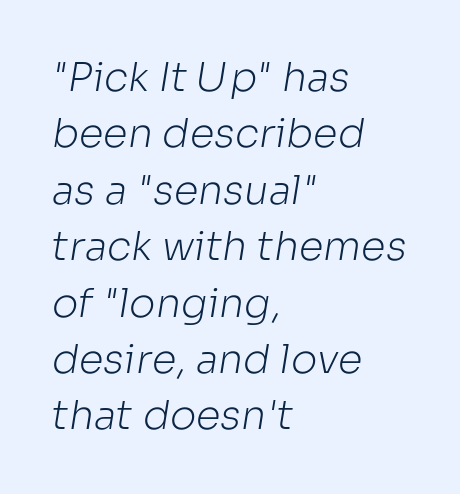
Q: Is the text bold? A: No.
Q: Is the typeface a serif or a sans-serif typeface? A: Sans-serif.
Q: Is the text underlined? A: No.
Q: How is the paragraph aligned? A: Left-aligned.
Q: Is the spacing between letters normal or unusually wide? A: Normal.
Q: Is the spacing between lines tight, normal or loose? A: Normal.
Q: Width (condensed, normal, or wide)? A: Normal.
Q: Stroke contrast? A: Low.
Q: x-height? A: Medium.
Q: Monospaced? A: No.
